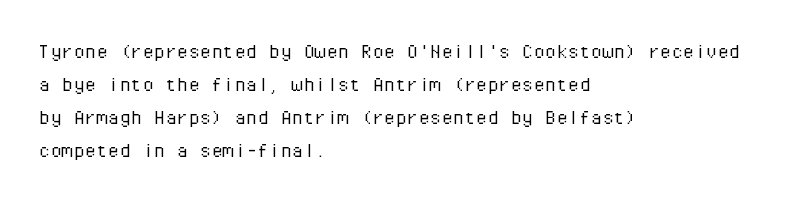
{"italic": "no", "bold": "no", "underline": "no", "align": "left", "line_spacing": "normal", "line_spacing_ratio": 1.44, "letter_spacing": "normal", "letter_spacing_em": 0.0, "glyph_px": 23}
